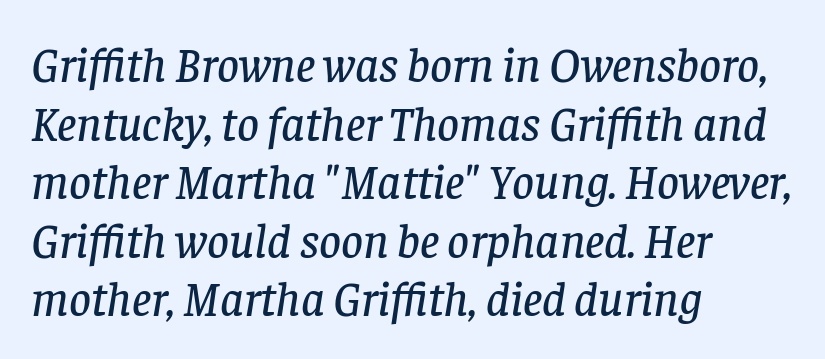
You could call the tracking neutral — neither tight nor loose. An italicized treatment has been applied to the whole sample. Check under the words: just untouched page. Horizontally, the lines are justified to the leading edge only.
